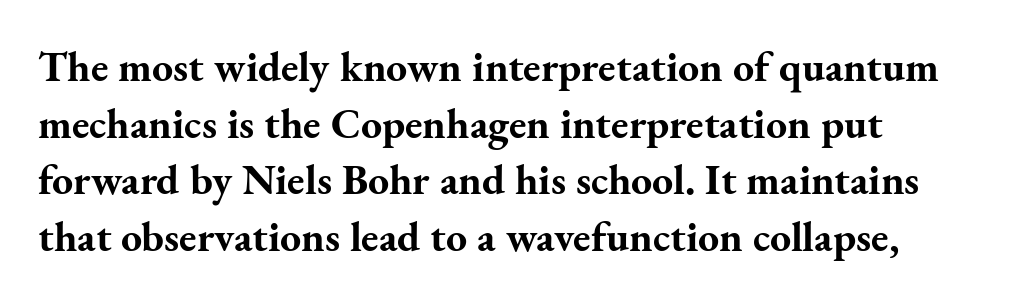
The image shows 42 px bold serif type, upright; set normal line spacing (1.35x), normal letter spacing, not underlined; medium stroke contrast and a small x-height.
